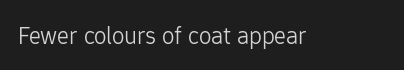
The rendering keeps characters at their native spacing. The font sits on the lighter half of the weight spectrum, regular included. Quick note: underline off. Is there any slant? The stems are plumb.
